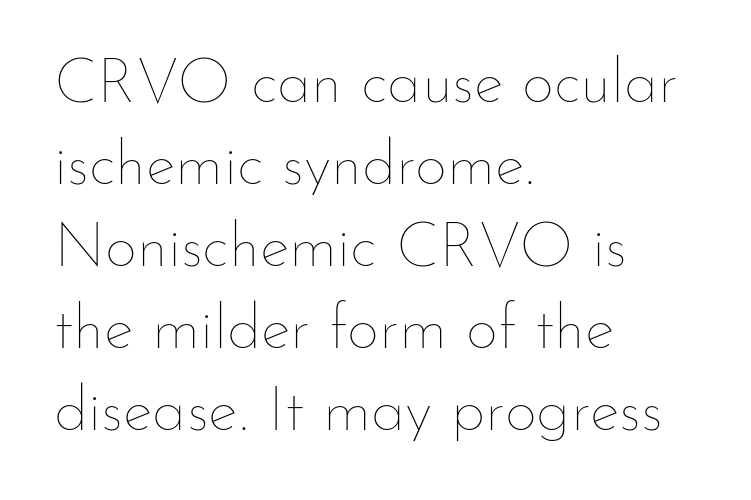
The image shows 63 px thin type, upright; set left-aligned, normal line spacing (1.3x), normal letter spacing, not underlined; low stroke contrast and a small x-height.
